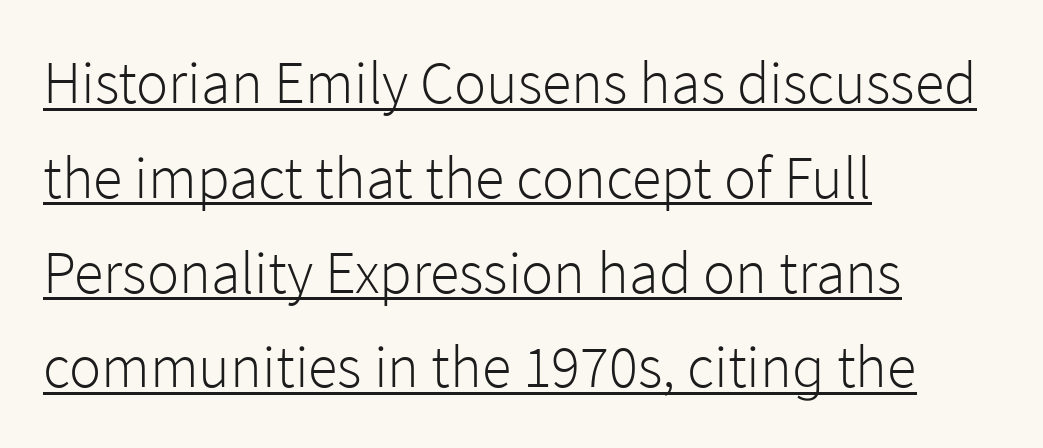
The image shows 60 px light sans-serif type, upright; set left-aligned, normal line spacing (1.58x), normal letter spacing, underlined; low stroke contrast and a medium x-height.
